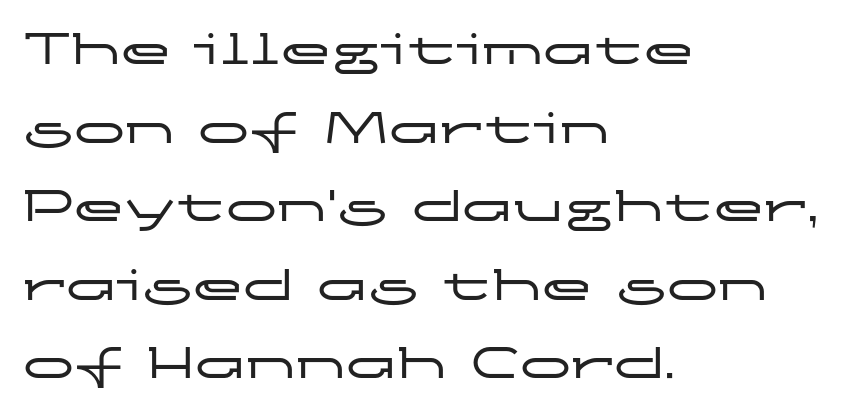
The image shows 51 px wide sans-serif type, upright; set left-aligned, normal line spacing (1.54x), normal letter spacing, not underlined; low stroke contrast and a medium x-height.
